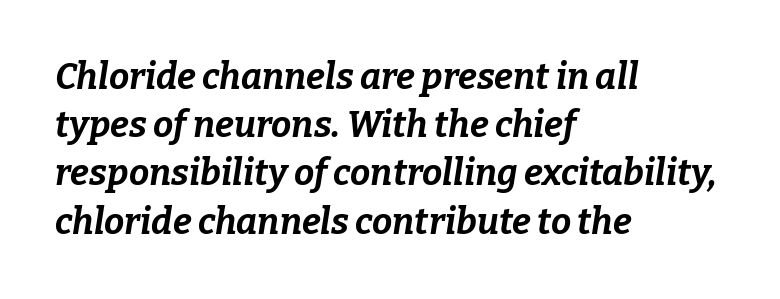
The image shows 36 px bold type, italic (leaning right); set left-aligned, normal line spacing (1.34x), normal letter spacing, not underlined; low stroke contrast and a medium x-height.
